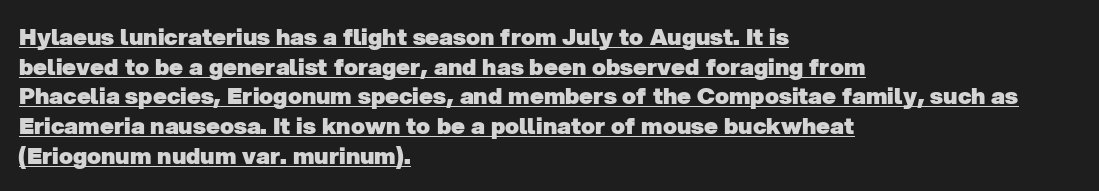
Q: Is the text bold? A: Yes.
Q: Is the text underlined? A: Yes.
Q: How is the paragraph aligned? A: Left-aligned.
Q: Is the spacing between letters normal or unusually wide? A: Normal.
Q: Is the spacing between lines tight, normal or loose? A: Normal.
